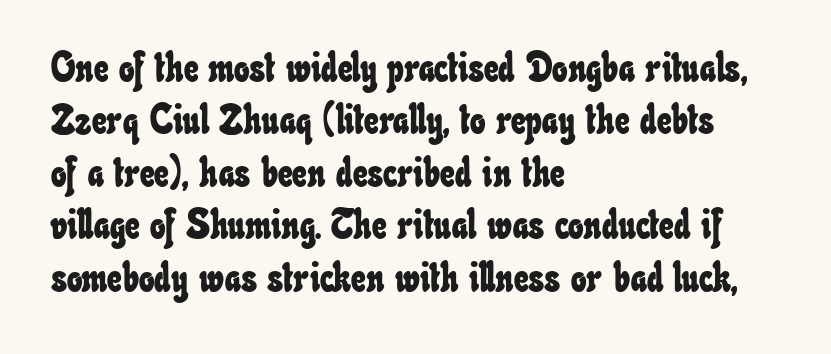
Q: Is the text underlined? A: No.
Q: How is the paragraph aligned? A: Left-aligned.
Q: Is the spacing between letters normal or unusually wide? A: Normal.
Q: Is the spacing between lines tight, normal or loose? A: Normal.
Q: Width (condensed, normal, or wide)? A: Condensed.
Q: Stroke contrast? A: Low.
Q: x-height? A: Small.
Q: Monospaced? A: No.
